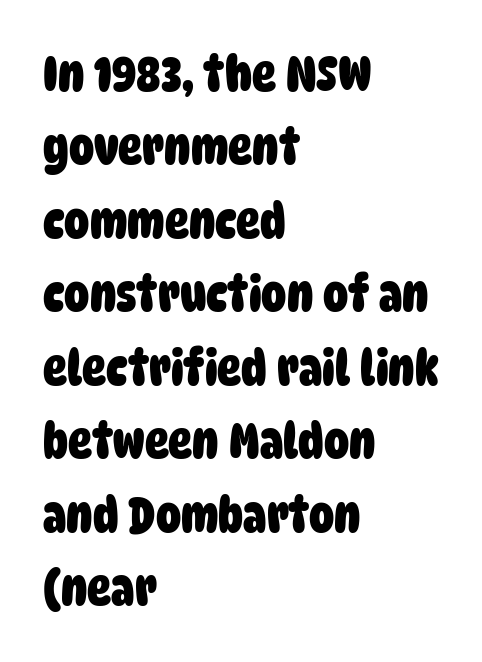
{"serif": "no", "bold": "yes", "weight": "heavy", "width": "condensed", "stroke_contrast": "low", "x_height": "large", "monospaced": "no", "underline": "no", "align": "left", "line_spacing": "normal", "line_spacing_ratio": 1.47, "letter_spacing": "normal", "letter_spacing_em": 0.0, "glyph_px": 50}
